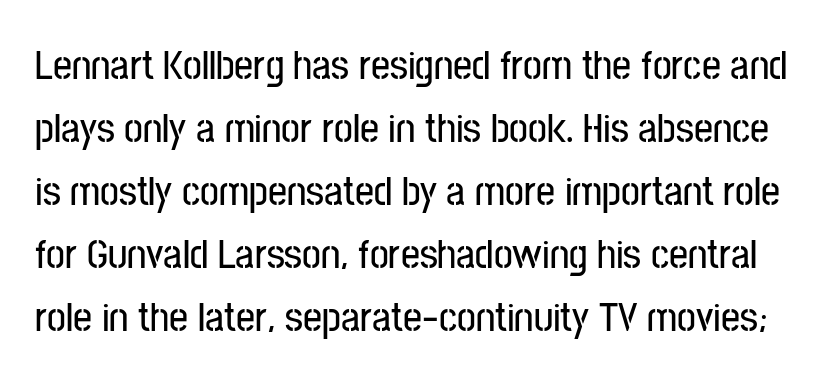
A typesetter would call this proportional, since set widths differ per character. I'd call this a sans setting — the letters go barefoot. Has an underline been added? It has not. The specimen reads as upright at a glance. Regular leading.
